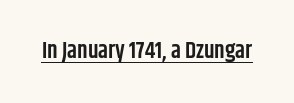
{"italic": "no", "bold": "semi", "underline": "yes", "letter_spacing": "normal", "letter_spacing_em": 0.0, "glyph_px": 23}
